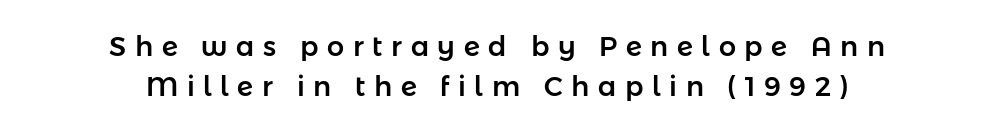
Q: Is the text italic (slanted)? A: No, it is upright.
Q: Is the text underlined? A: No.
Q: How is the paragraph aligned? A: Centered.
Q: Is the spacing between letters normal or unusually wide? A: Unusually wide.
Q: Is the spacing between lines tight, normal or loose? A: Normal.
